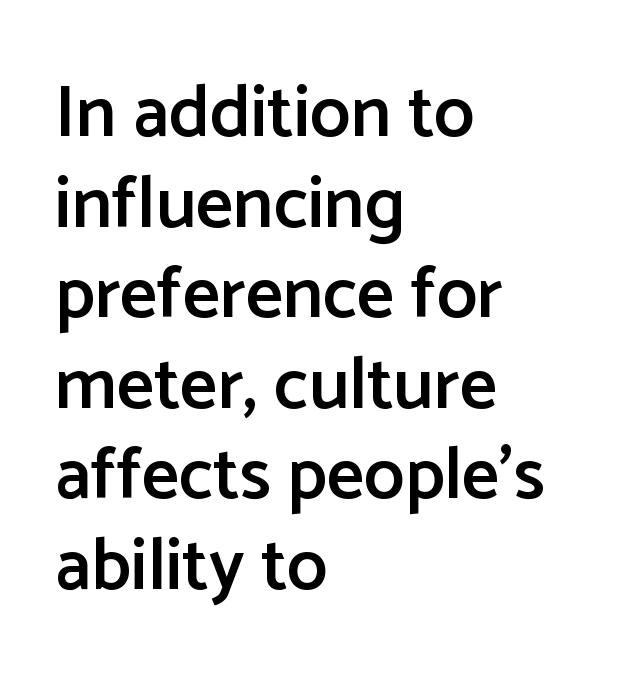
Q: Is the text bold? A: Semi-bold.
Q: Is the text italic (slanted)? A: No, it is upright.
Q: Is the typeface a serif or a sans-serif typeface? A: Sans-serif.
Q: Is the text underlined? A: No.
Q: How is the paragraph aligned? A: Left-aligned.
Q: Is the spacing between letters normal or unusually wide? A: Normal.
Q: Width (condensed, normal, or wide)? A: Normal.
Q: Stroke contrast? A: Low.
Q: x-height? A: Medium.
Q: Monospaced? A: No.
